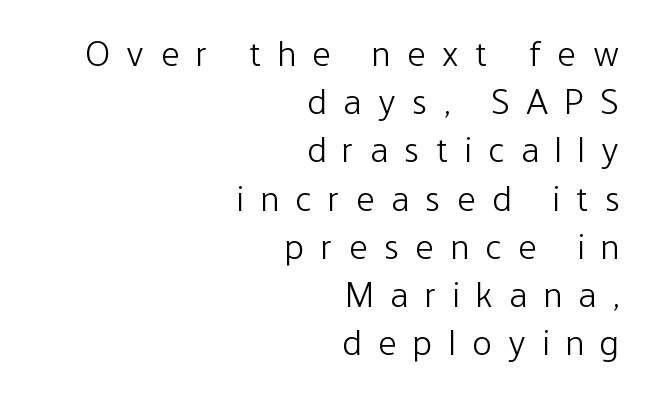
The image shows 36 px light, condensed sans-serif type, upright; set right-aligned, normal line spacing (1.34x), unusually wide letter spacing (+0.47 em), not underlined; low stroke contrast and a medium x-height.
